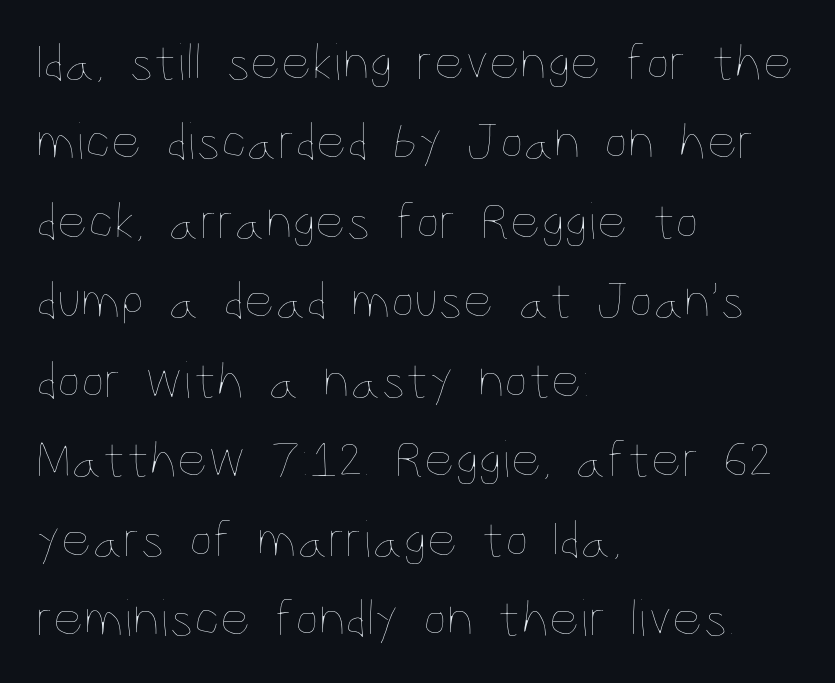
{"italic": "no", "bold": "no", "weight": "thin", "width": "condensed", "stroke_contrast": "low", "x_height": "large", "monospaced": "no", "underline": "no", "align": "left", "line_spacing": "normal", "line_spacing_ratio": 1.5, "letter_spacing": "normal", "letter_spacing_em": 0.0, "glyph_px": 53}
